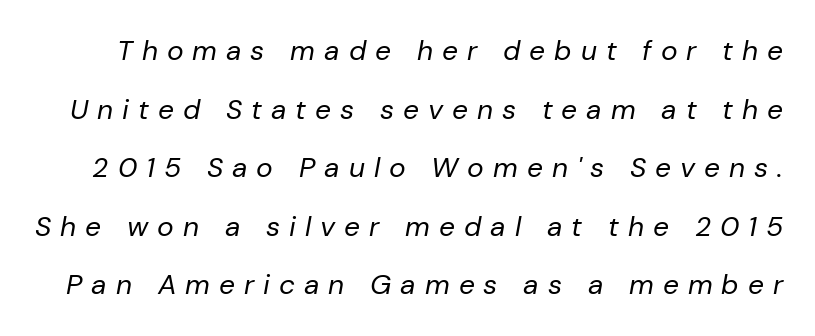
The image shows 28 px regular-weight type, italic (leaning right); set loose line spacing (2.09x), unusually wide letter spacing (+0.32 em), not underlined; low stroke contrast and a medium x-height.
